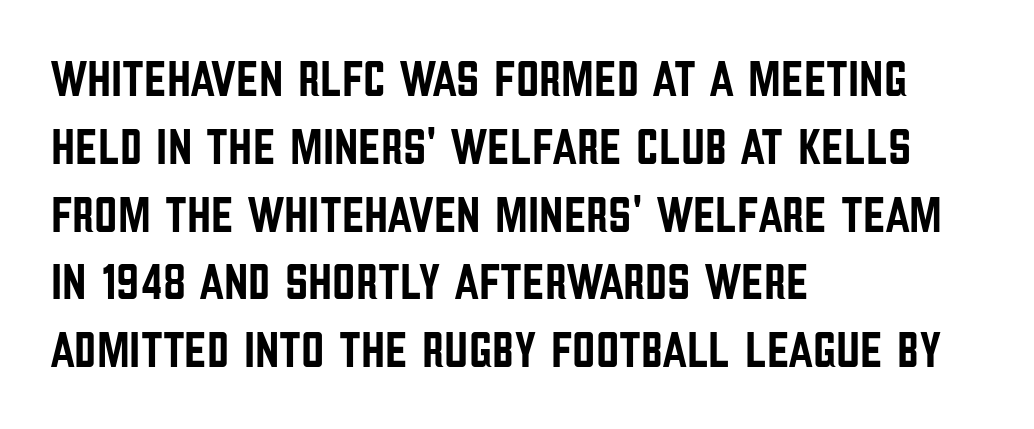
Q: Is the text italic (slanted)? A: No, it is upright.
Q: Is the typeface a serif or a sans-serif typeface? A: Sans-serif.
Q: Is the text underlined? A: No.
Q: How is the paragraph aligned? A: Left-aligned.
Q: Is the spacing between letters normal or unusually wide? A: Normal.
Q: Is the spacing between lines tight, normal or loose? A: Normal.
Q: Width (condensed, normal, or wide)? A: Condensed.
Q: Stroke contrast? A: Low.
Q: x-height? A: Large.
Q: Monospaced? A: No.
